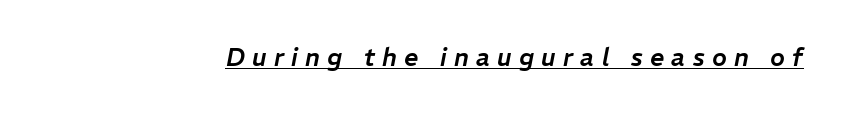
{"italic": "yes", "lean": "right", "slant_degrees": 11, "underline": "yes", "letter_spacing": "wide", "letter_spacing_em": 0.29, "glyph_px": 25}
